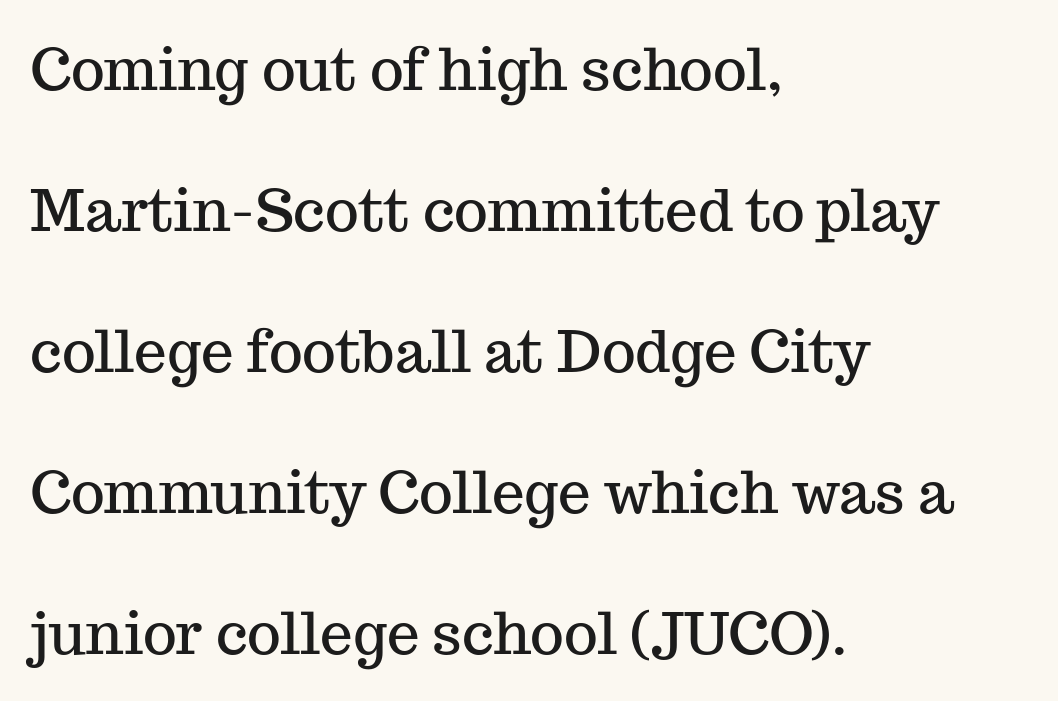
The image shows 58 px serif type, upright; set left-aligned, loose line spacing (2.43x), normal letter spacing, not underlined; medium stroke contrast and a medium x-height.
